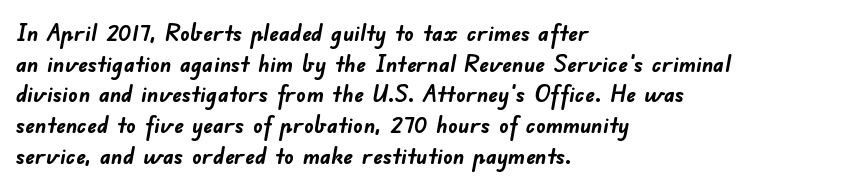
Q: Is the text bold? A: Yes.
Q: Is the text underlined? A: No.
Q: How is the paragraph aligned? A: Left-aligned.
Q: Is the spacing between letters normal or unusually wide? A: Normal.
Q: Is the spacing between lines tight, normal or loose? A: Normal.
